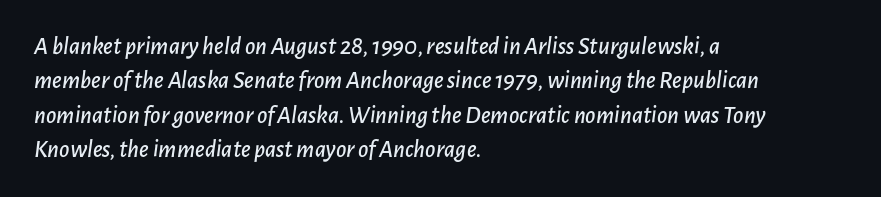
The image shows 25 px text type, italic (leaning right); set left-aligned, normal line spacing (1.38x), normal letter spacing, not underlined.
